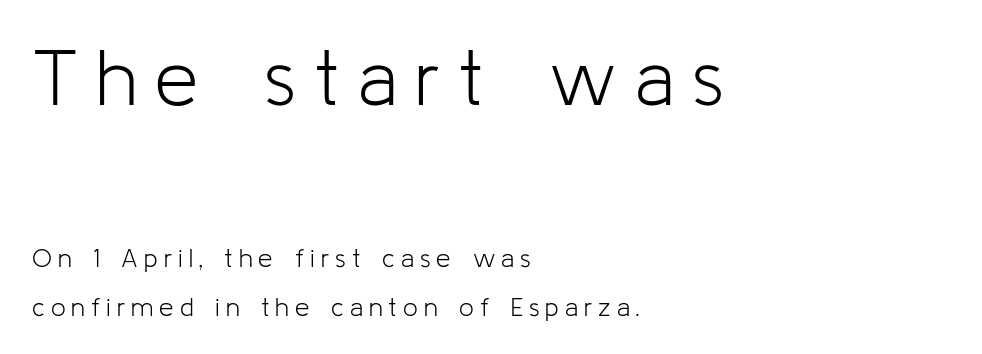
{"serif": "no", "italic": "no", "bold": "no", "weight": "light", "width": "normal", "stroke_contrast": "low", "x_height": "medium", "monospaced": "no", "underline": "no", "align": "left", "line_spacing_ratio": 1.89, "letter_spacing": "wide", "letter_spacing_em": 0.23, "larger_block": "first", "size_ratio": 3.0, "glyph_px": 78}
